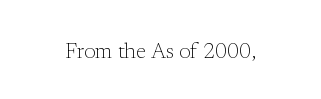
{"italic": "no", "bold": "no", "underline": "no", "letter_spacing": "normal", "letter_spacing_em": 0.0, "glyph_px": 21}
